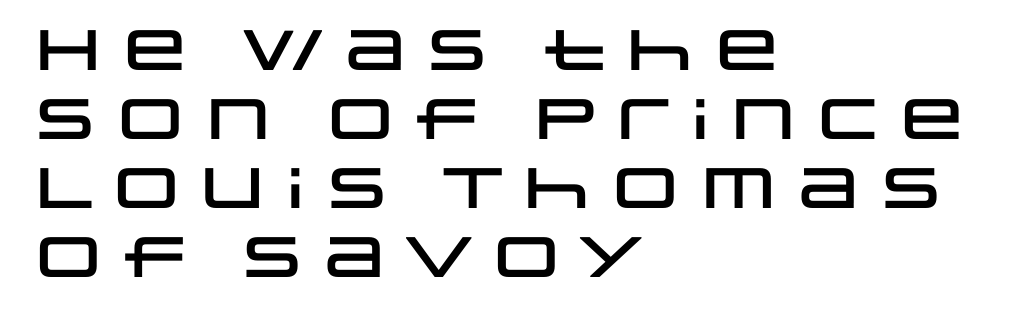
The string is rendered with underlining switched off. The letters stand upright; this is a roman face. A typesetter would call this proportional, since set widths differ per character. In terms of letterform style, serifs are entirely absent. The passage is arranged the way most books set body copy — flush left. The passage shown has conventional tracking throughout.
